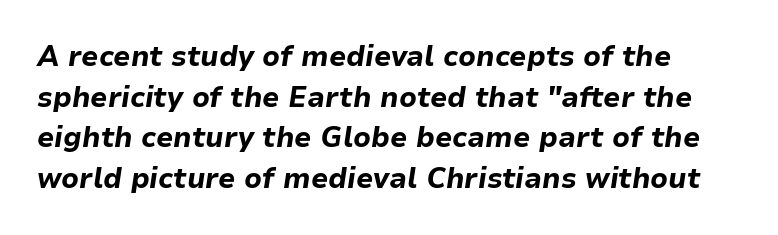
The line-height multiplier appears to be the usual default. Beneath every word, the page is bare. Standard letterfit; no display-style spreading of the glyphs. On the weight axis this lands at bold, roughly 700. Looks like regular typesetting: each glyph gets only the width it needs. The lettering tilts uniformly, giving the passage an italic look.
